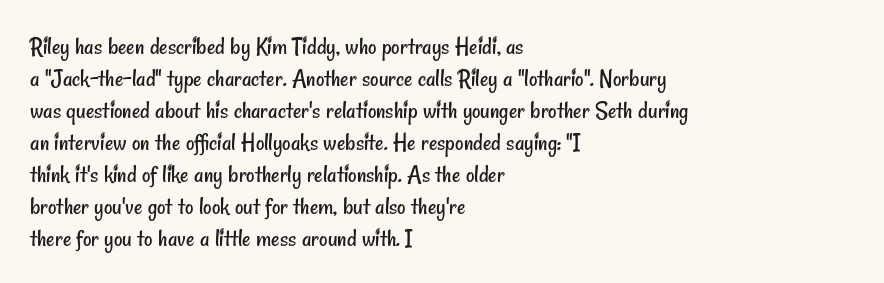
The image shows 26 px text type; set left-aligned, line spacing 1.23x, normal letter spacing, not underlined.
